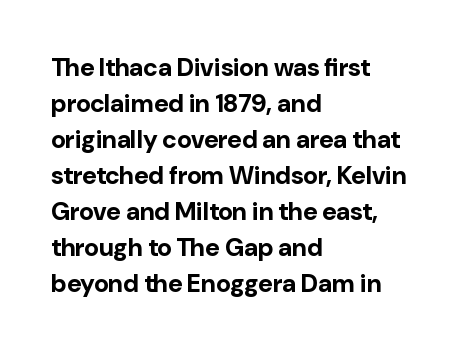
{"italic": "no", "bold": "yes", "underline": "no", "align": "left", "line_spacing": "normal", "line_spacing_ratio": 1.44, "letter_spacing": "normal", "letter_spacing_em": 0.0, "glyph_px": 25}
